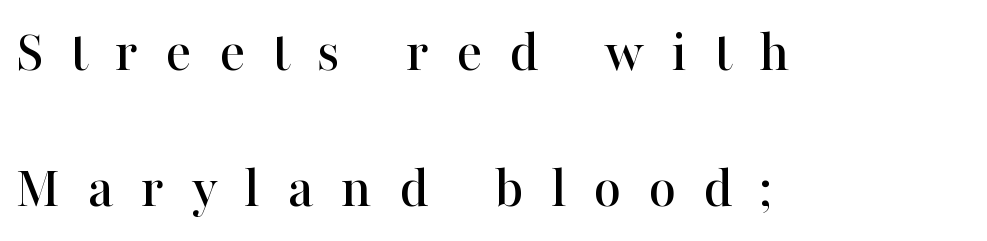
{"serif": "yes", "italic": "no", "width": "normal", "stroke_contrast": "high", "x_height": "medium", "monospaced": "no", "underline": "no", "align": "left", "line_spacing": "loose", "line_spacing_ratio": 2.26, "letter_spacing": "wide", "letter_spacing_em": 0.45, "glyph_px": 60}
